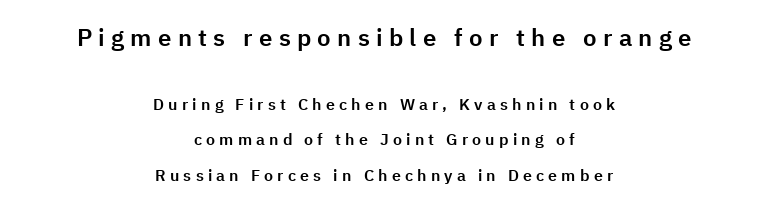
The image shows 24 px text type, upright; set centered, loose line spacing (2.23x), unusually wide letter spacing (+0.26 em), not underlined; the first (top) block is 1.5x larger.
